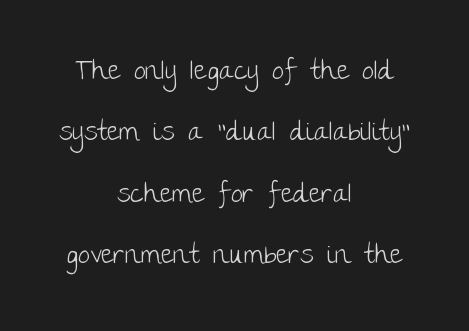
Q: Is the text bold? A: No.
Q: Is the text italic (slanted)? A: No, it is upright.
Q: Is the text underlined? A: No.
Q: How is the paragraph aligned? A: Centered.
Q: Is the spacing between letters normal or unusually wide? A: Normal.
Q: Is the spacing between lines tight, normal or loose? A: Loose.
